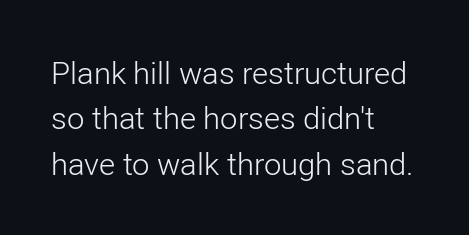
The image shows 31 px light sans-serif type, upright; set left-aligned, normal line spacing (1.46x), normal letter spacing, not underlined; low stroke contrast and a medium x-height.
